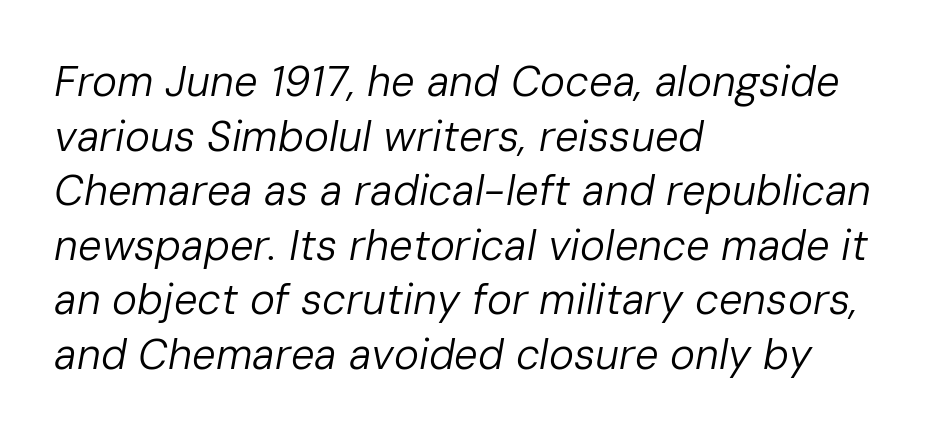
{"italic": "yes", "lean": "right", "slant_degrees": 10, "bold": "no", "weight": "regular", "width": "normal", "stroke_contrast": "low", "x_height": "medium", "monospaced": "no", "underline": "no", "align": "left", "line_spacing": "normal", "line_spacing_ratio": 1.3, "letter_spacing": "normal", "letter_spacing_em": 0.0, "glyph_px": 42}
